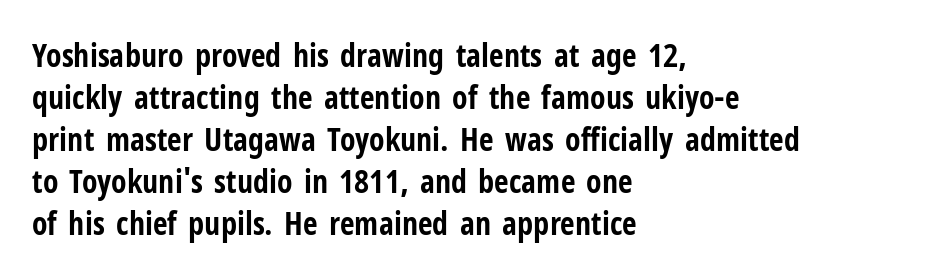
Q: Is the text bold? A: Yes.
Q: Is the text italic (slanted)? A: No, it is upright.
Q: Is the typeface a serif or a sans-serif typeface? A: Sans-serif.
Q: Is the text underlined? A: No.
Q: How is the paragraph aligned? A: Left-aligned.
Q: Is the spacing between letters normal or unusually wide? A: Normal.
Q: Is the spacing between lines tight, normal or loose? A: Normal.
Q: Width (condensed, normal, or wide)? A: Condensed.
Q: Stroke contrast? A: Low.
Q: x-height? A: Medium.
Q: Monospaced? A: No.
